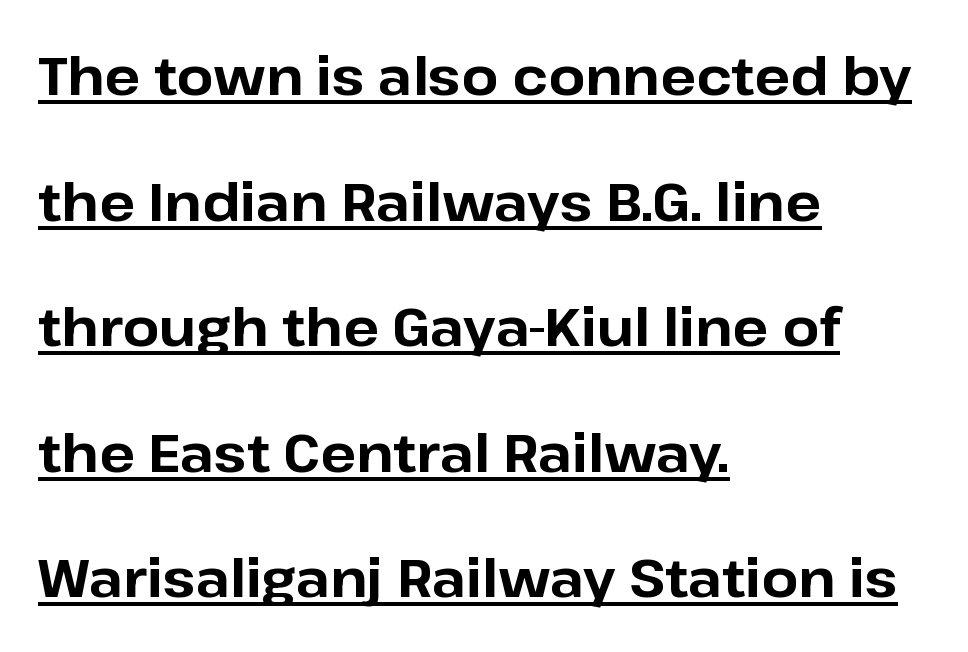
The image shows 53 px bold sans-serif type, upright; set left-aligned, loose line spacing (2.37x), normal letter spacing, underlined; low stroke contrast and a medium x-height.
